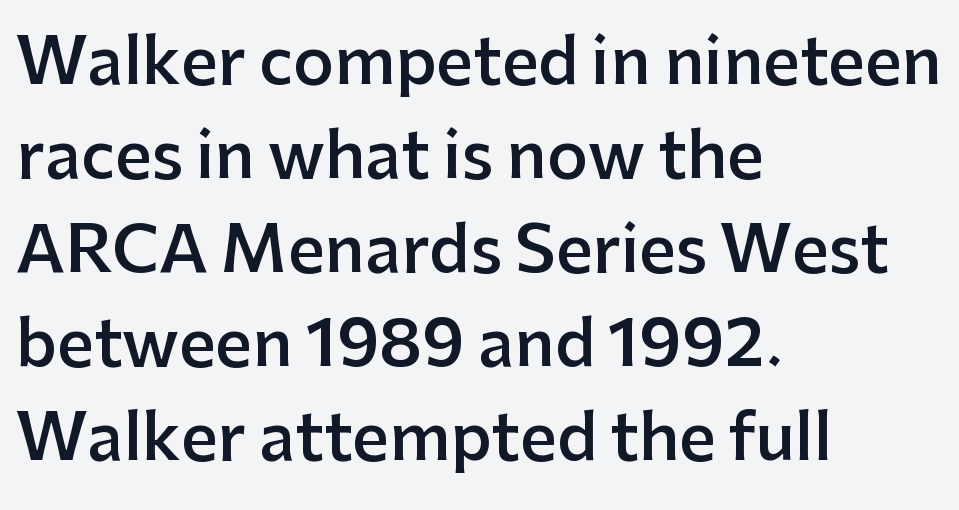
Q: Is the text bold? A: Semi-bold.
Q: Is the text italic (slanted)? A: No, it is upright.
Q: Is the typeface a serif or a sans-serif typeface? A: Sans-serif.
Q: Is the text underlined? A: No.
Q: How is the paragraph aligned? A: Left-aligned.
Q: Is the spacing between letters normal or unusually wide? A: Normal.
Q: Is the spacing between lines tight, normal or loose? A: Normal.
Q: Width (condensed, normal, or wide)? A: Normal.
Q: Stroke contrast? A: Low.
Q: x-height? A: Medium.
Q: Monospaced? A: No.
